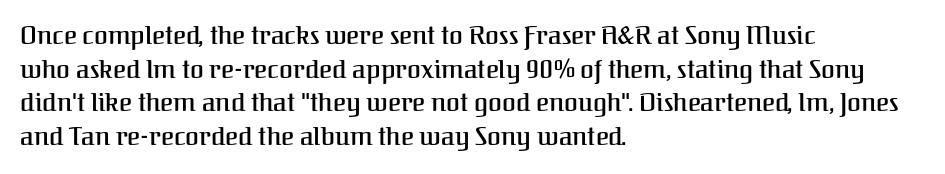
{"italic": "no", "underline": "no", "align": "left", "line_spacing": "normal", "line_spacing_ratio": 1.35, "letter_spacing": "normal", "letter_spacing_em": 0.0, "glyph_px": 25}
